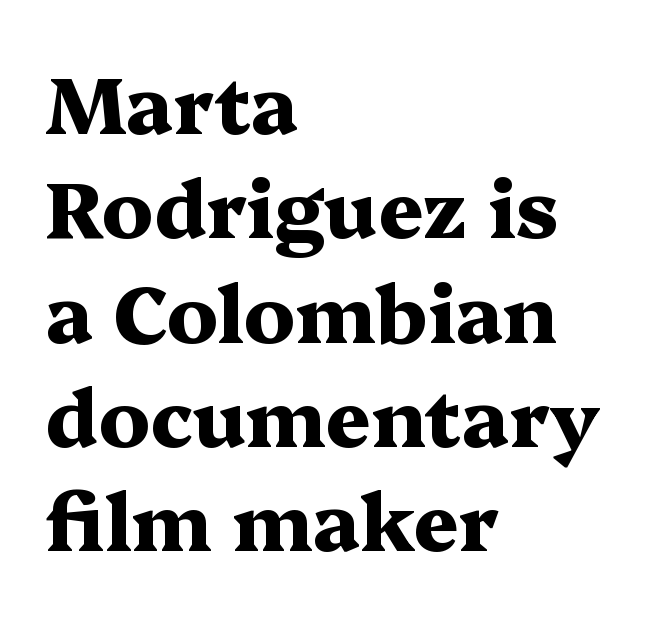
Which margin do the lines hug? The left one — the right edge is uneven. Does the type have serifs? Yes, each stem ends in a small foot. Note the varied advance widths — an 'i' is clearly narrower than an 'm'. A full-strength bold gives these letters their thick strokes. Honestly, the row spacing looks completely unremarkable. Lines of text with bare space underneath.
